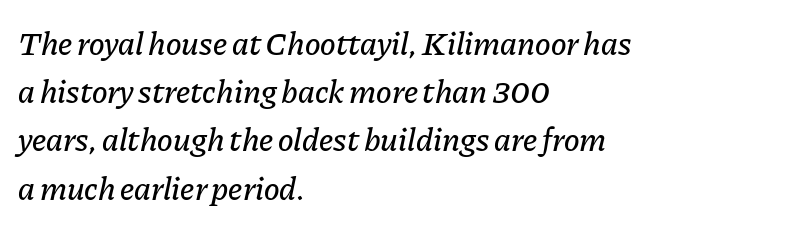
The image shows 33 px text type, italic (leaning right); set left-aligned, normal line spacing (1.46x), normal letter spacing, not underlined; low stroke contrast and a medium x-height.
